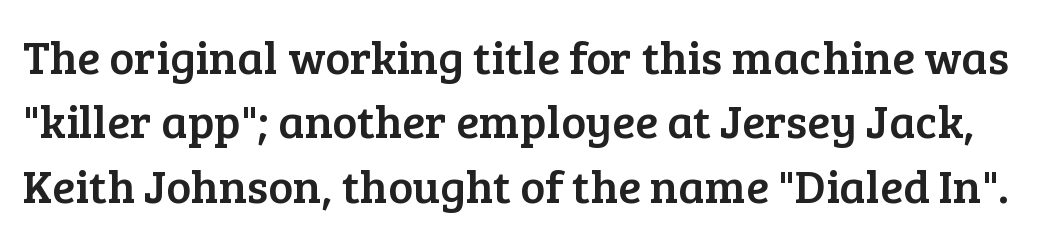
Q: Is the text italic (slanted)? A: No, it is upright.
Q: Is the typeface a serif or a sans-serif typeface? A: Serif.
Q: Is the text underlined? A: No.
Q: Is the spacing between letters normal or unusually wide? A: Normal.
Q: Is the spacing between lines tight, normal or loose? A: Normal.
Q: Width (condensed, normal, or wide)? A: Normal.
Q: Stroke contrast? A: Low.
Q: x-height? A: Medium.
Q: Monospaced? A: No.
